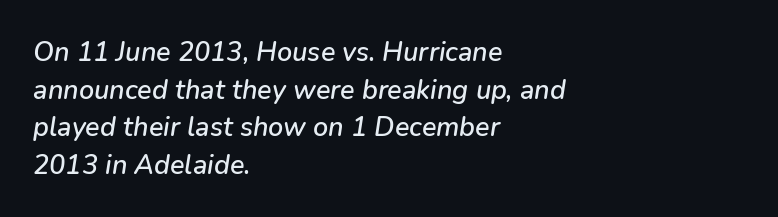
Q: Is the text italic (slanted)? A: Yes, it leans right by about 9 degrees.
Q: Is the text underlined? A: No.
Q: How is the paragraph aligned? A: Left-aligned.
Q: Is the spacing between letters normal or unusually wide? A: Normal.
Q: Is the spacing between lines tight, normal or loose? A: Normal.
